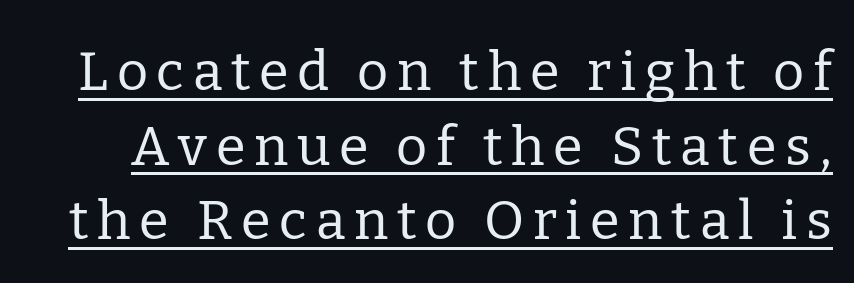
The image shows 54 px regular-weight serif type, upright; set normal line spacing (1.38x), underlined; low stroke contrast and a medium x-height.
